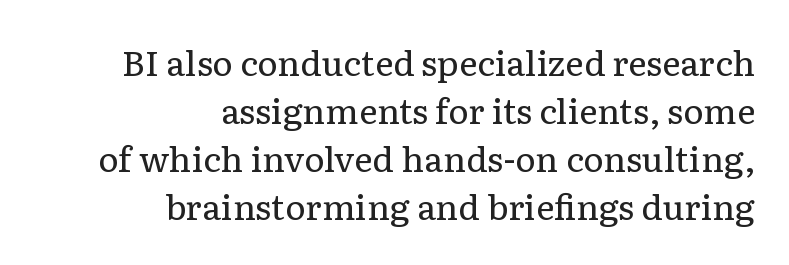
The image shows 35 px regular-weight serif type, upright; set right-aligned, normal line spacing (1.37x), normal letter spacing, not underlined; low stroke contrast and a medium x-height.
